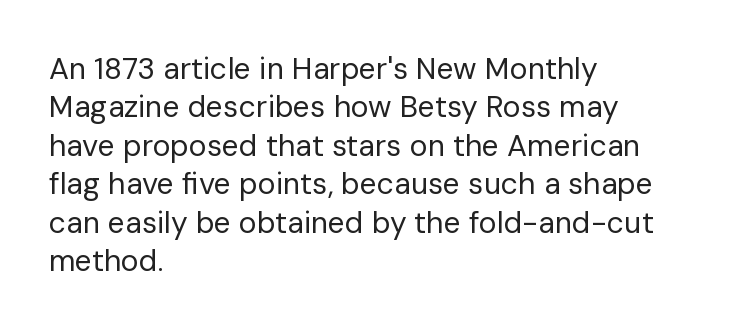
The image shows 30 px regular-weight sans-serif type, upright; set left-aligned, normal line spacing (1.28x), normal letter spacing, not underlined; low stroke contrast and a medium x-height.
